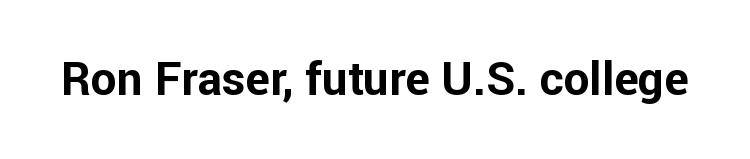
{"serif": "no", "italic": "no", "bold": "yes", "weight": "bold", "width": "normal", "stroke_contrast": "low", "x_height": "medium", "monospaced": "no", "underline": "no", "letter_spacing": "normal", "letter_spacing_em": 0.0, "glyph_px": 46}
